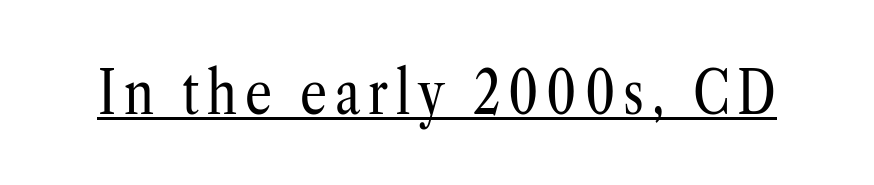
Letters have the restrained weight of plain body copy at most. Are there feet on the stems? There are — it's a serif. Posture: upright roman. The glyphs are accompanied by a horizontal stroke just below them. You could not count columns in this text — the font is proportionally spaced.
